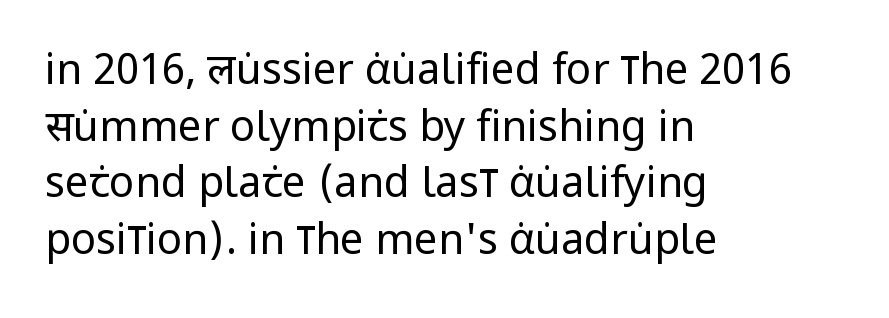
Casual observation: everything's shoved over to the left. A typesetter would label this face a sans. The passage shown is typed in a proportional face where columns would drift. Clear beneath every line of the passage. The letters sit at their default tracking, neither squeezed nor spread. The line-height multiplier appears to be the usual default.
